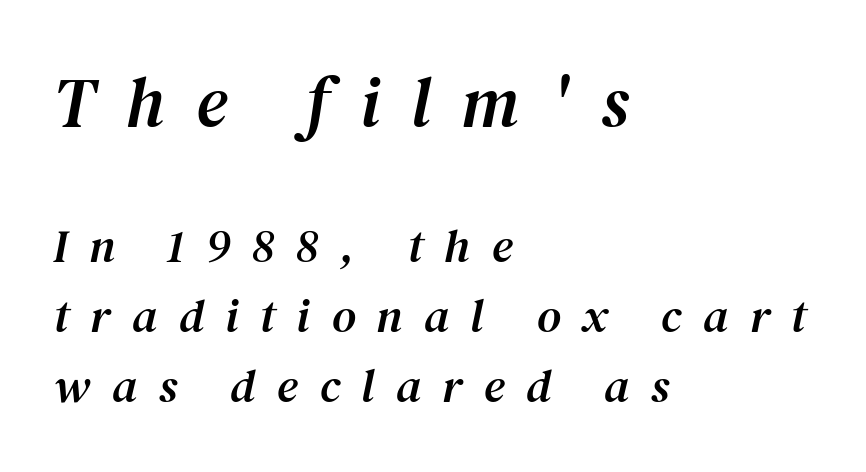
Q: Is the text italic (slanted)? A: Yes, it leans right by about 12 degrees.
Q: Is the typeface a serif or a sans-serif typeface? A: Serif.
Q: Is the text underlined? A: No.
Q: How is the paragraph aligned? A: Left-aligned.
Q: Is the spacing between letters normal or unusually wide? A: Unusually wide.
Q: Is the spacing between lines tight, normal or loose? A: Normal.
Q: Which block of text is set in a larger size, the first (top) or the second (bottom)? A: The first (top) one.
Q: Width (condensed, normal, or wide)? A: Normal.
Q: Stroke contrast? A: Medium.
Q: x-height? A: Medium.
Q: Monospaced? A: No.
